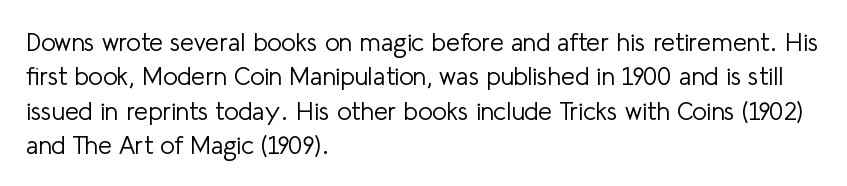
Spacing between characters is what you'd get straight out of the box. The passage shown is not underscored anywhere. The lines in this sample share a left origin and differ only in where they stop. The lines sit at an ordinary, default distance from one another. Is the type heavy? It reads as light-to-regular instead.
